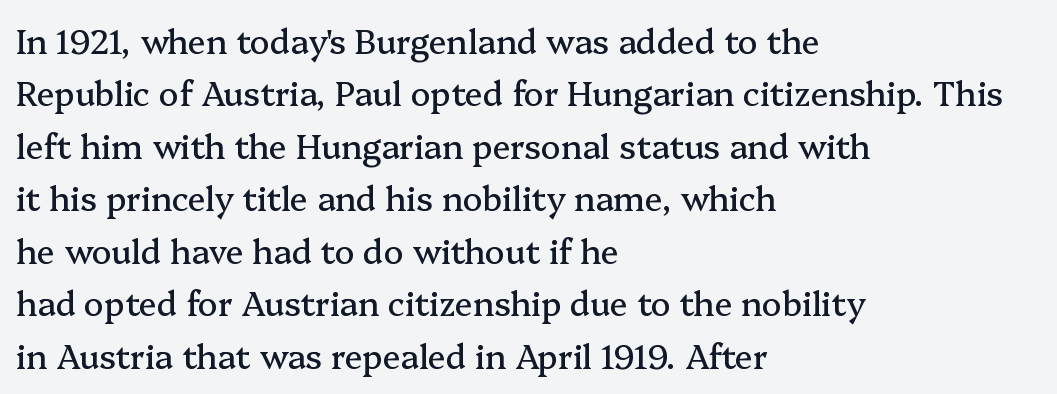
Q: Is the text italic (slanted)? A: No, it is upright.
Q: Is the typeface a serif or a sans-serif typeface? A: Serif.
Q: Is the text underlined? A: No.
Q: How is the paragraph aligned? A: Left-aligned.
Q: Is the spacing between letters normal or unusually wide? A: Normal.
Q: Is the spacing between lines tight, normal or loose? A: Normal.
Q: Width (condensed, normal, or wide)? A: Normal.
Q: Stroke contrast? A: Medium.
Q: x-height? A: Medium.
Q: Monospaced? A: No.
